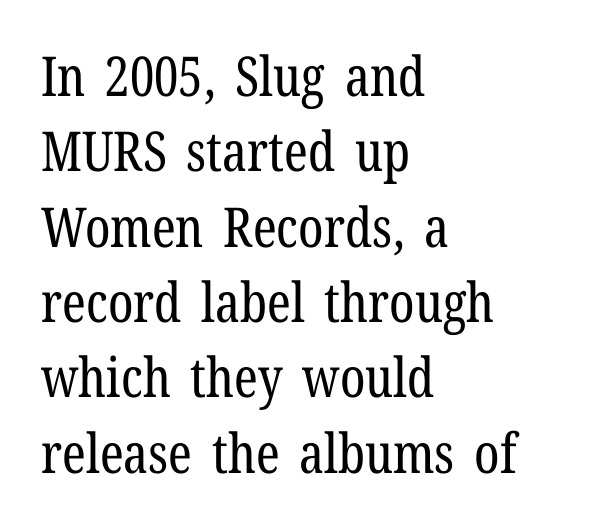
The letters carry serifs — small finishing strokes at the ends of their stems. The weight would be labelled regular, book, light, or lighter still. Nope, not italic — everything's standing straight. These lines are set flush left with a ragged right edge. Just letters on the line, the space beneath them empty.
